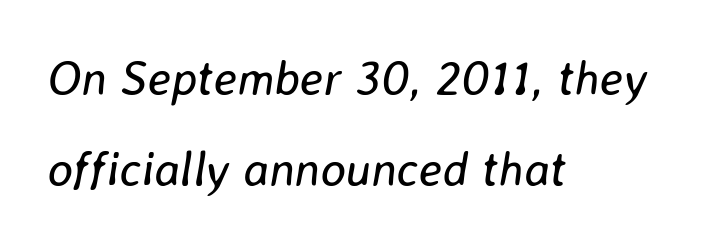
The image shows 48 px regular-weight type, italic (leaning right); set left-aligned, line spacing 1.89x, normal letter spacing, not underlined; low stroke contrast and a medium x-height.
